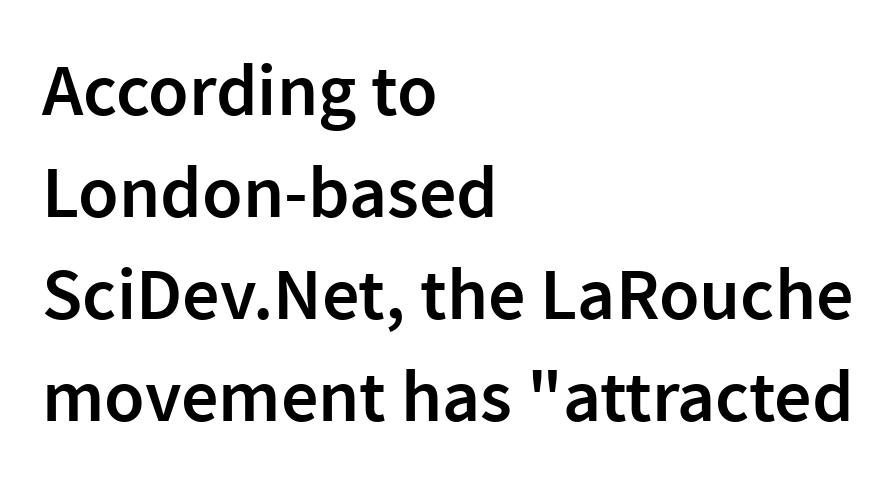
Q: Is the text bold? A: Semi-bold.
Q: Is the text italic (slanted)? A: No, it is upright.
Q: Is the typeface a serif or a sans-serif typeface? A: Sans-serif.
Q: Is the text underlined? A: No.
Q: How is the paragraph aligned? A: Left-aligned.
Q: Is the spacing between letters normal or unusually wide? A: Normal.
Q: Is the spacing between lines tight, normal or loose? A: Normal.
Q: Width (condensed, normal, or wide)? A: Normal.
Q: x-height? A: Medium.
Q: Monospaced? A: No.
